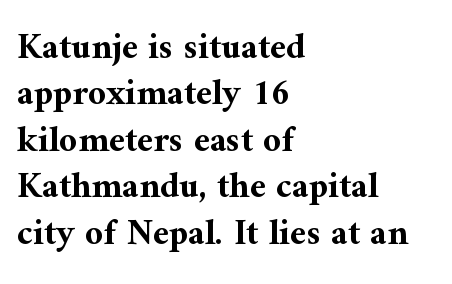
{"serif": "yes", "italic": "no", "bold": "yes", "weight": "bold", "width": "normal", "stroke_contrast": "medium", "x_height": "medium", "monospaced": "no", "underline": "no", "align": "left", "line_spacing": "normal", "line_spacing_ratio": 1.29, "letter_spacing": "normal", "letter_spacing_em": 0.0, "glyph_px": 36}
